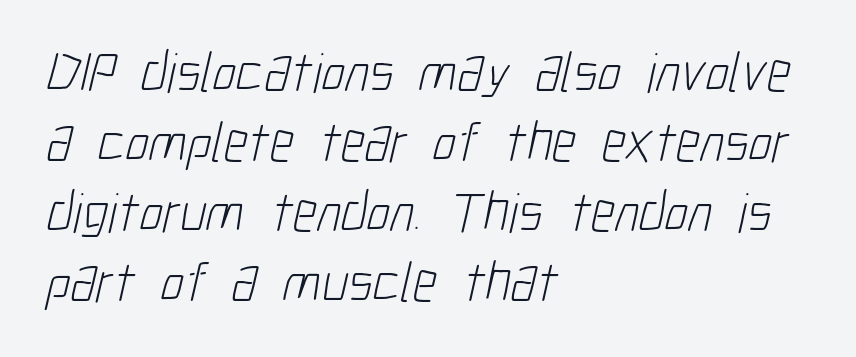
All the whitespace from short lines collects on the right. The weight would be labelled regular, book, light, or lighter still. The passage shown has conventional tracking throughout. Are there feet on the stems? There aren't — it's a sans. You could not count columns in this text — the font is proportionally spaced.
